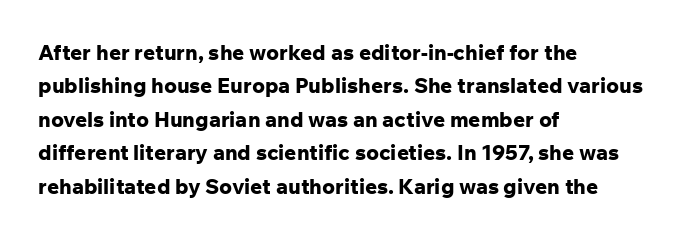
The lines sit at an ordinary, default distance from one another. Bare-footed words on every line. The rendering uses a bold face; every stroke is thick and dark. Posture: upright roman.
